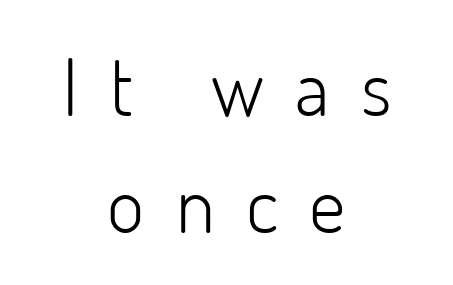
Q: Is the text bold? A: No.
Q: Is the text italic (slanted)? A: No, it is upright.
Q: Is the typeface a serif or a sans-serif typeface? A: Sans-serif.
Q: Is the text underlined? A: No.
Q: How is the paragraph aligned? A: Centered.
Q: Is the spacing between letters normal or unusually wide? A: Unusually wide.
Q: Is the spacing between lines tight, normal or loose? A: Normal.
Q: Width (condensed, normal, or wide)? A: Normal.
Q: Stroke contrast? A: Low.
Q: x-height? A: Small.
Q: Monospaced? A: No.
